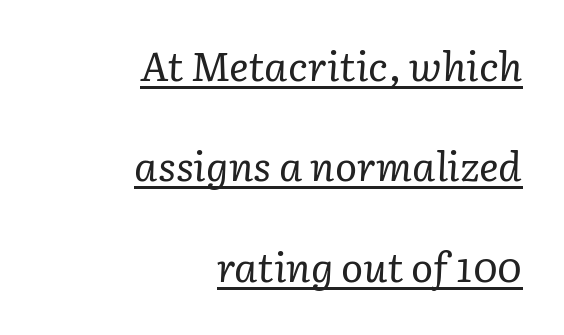
The image shows 41 px regular-weight serif type, italic (leaning right); set right-aligned, loose line spacing (2.45x), normal letter spacing, underlined; low stroke contrast and a medium x-height.
